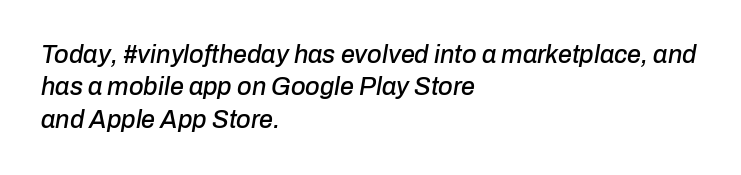
{"italic": "yes", "lean": "right", "slant_degrees": 10, "underline": "no", "align": "left", "line_spacing": "normal", "line_spacing_ratio": 1.3, "letter_spacing": "normal", "letter_spacing_em": 0.0, "glyph_px": 25}
